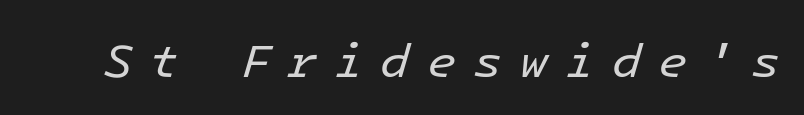
Q: Is the text bold? A: No.
Q: Is the text italic (slanted)? A: Yes, it leans right by about 16 degrees.
Q: Is the text underlined? A: No.
Q: Is the spacing between letters normal or unusually wide? A: Unusually wide.
Q: Width (condensed, normal, or wide)? A: Normal.
Q: Stroke contrast? A: Low.
Q: x-height? A: Medium.
Q: Monospaced? A: Yes.
